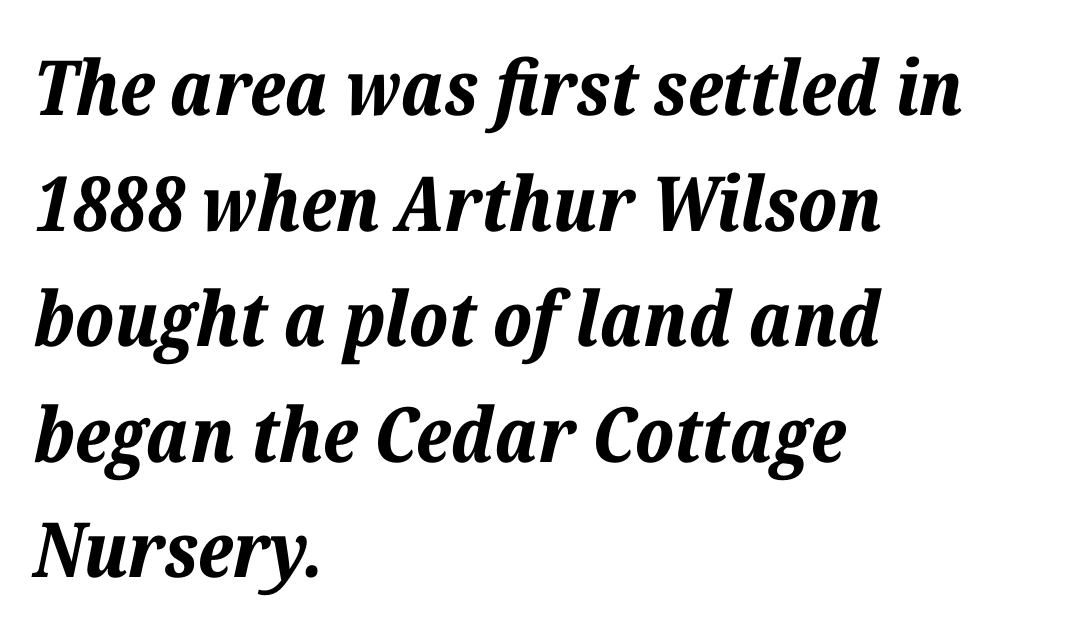
It's the slanting kind of type. Character widths vary here, with narrow letters taking less room than wide ones. Any mark beneath the type? The region is blank. Here the glyphs are tracked normally, forming tight word shapes. The characters look thick and weighty, a clear bold. Short and long lines alike share a common starting point at left.
